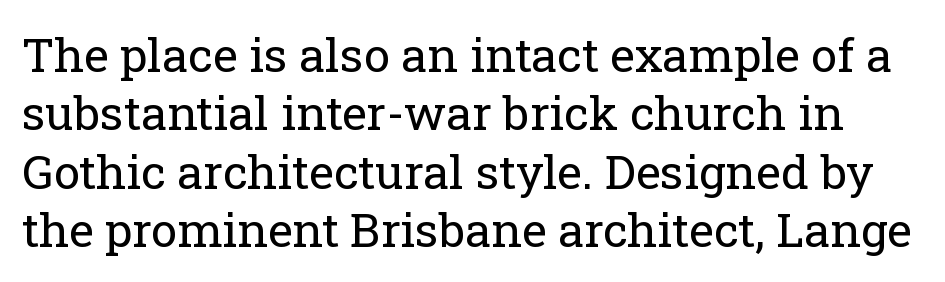
The rendering uses natural spacing where letterforms have individual widths. A serif font was chosen for this passage. Decoration check: the copy has no underline. Default kerning and tracking; the words read as compact shapes. Is this a heavy cut? Hardly; it is regular or lighter.
